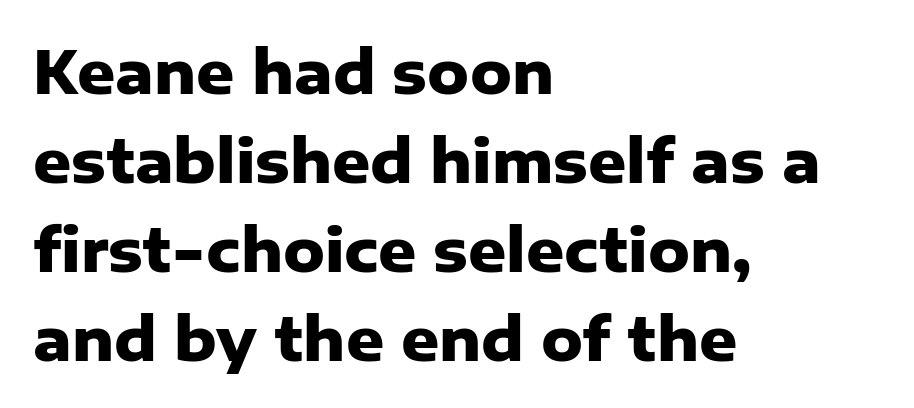
{"serif": "no", "italic": "no", "bold": "yes", "weight": "heavy", "width": "normal", "stroke_contrast": "low", "x_height": "medium", "monospaced": "no", "underline": "no", "align": "left", "line_spacing": "normal", "line_spacing_ratio": 1.51, "letter_spacing": "normal", "letter_spacing_em": 0.0, "glyph_px": 59}
